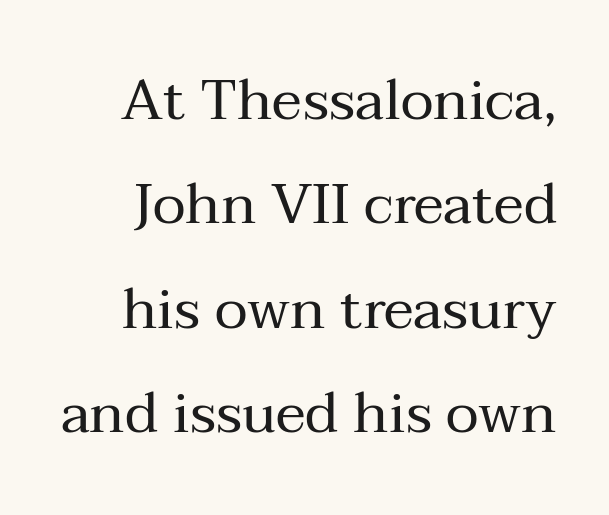
The baseline area is clear. In terms of letterform style, serifs are clearly present. No italicization has been applied; the sample stays upright. Default kerning and tracking; the words read as compact shapes.
